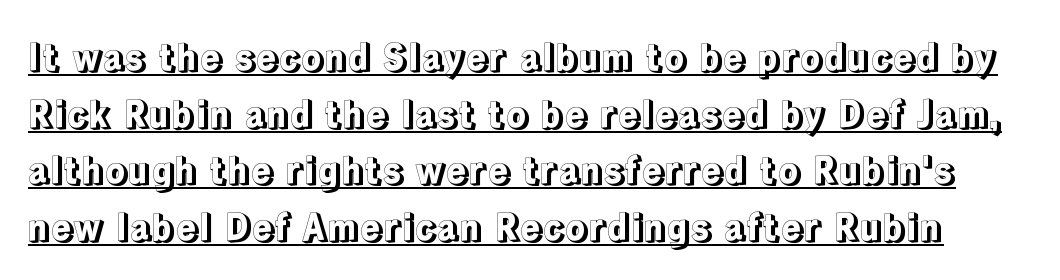
This sample carries an underscore along the baseline area. Normally led — the rows are evenly, conventionally spaced. The type is set solid horizontally, with unmodified tracking. This is the regular roman posture of the typeface. Varying glyph widths throughout — classic text-font behaviour.
